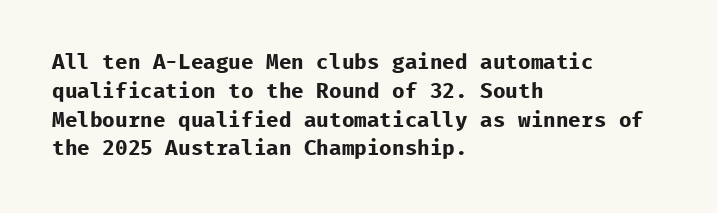
Leftover space on each line is placed entirely after the last word. The baseline area is clear. Tracking value appears to be zero — textbook default spacing. Is the type bold? Yes — the strokes are clearly thick and heavy.
